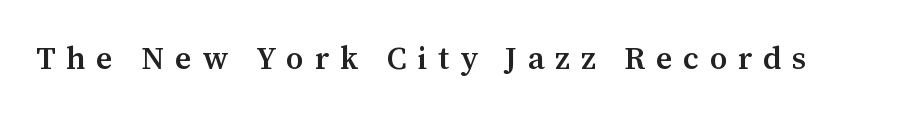
The space directly below the letters is spotless. The letters advance in unequal steps, a hallmark of proportional type. Glyph-to-glyph distance is far greater than everyday printed text. The strokes are fattened partway — semibold, not bold. Old-style or modern, the face here clearly has serifs. A typesetter would mark this as roman, not italic.
